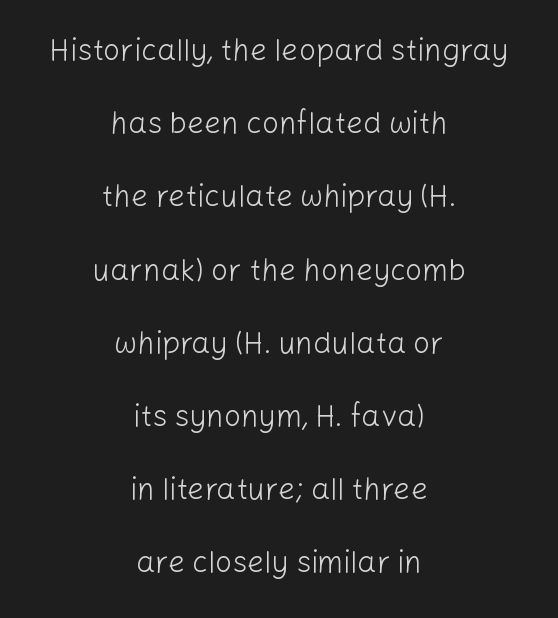
Q: Is the text bold? A: No.
Q: Is the text italic (slanted)? A: No, it is upright.
Q: Is the typeface a serif or a sans-serif typeface? A: Sans-serif.
Q: Is the text underlined? A: No.
Q: How is the paragraph aligned? A: Centered.
Q: Is the spacing between letters normal or unusually wide? A: Normal.
Q: Is the spacing between lines tight, normal or loose? A: Loose.
Q: Width (condensed, normal, or wide)? A: Normal.
Q: Stroke contrast? A: Low.
Q: x-height? A: Medium.
Q: Monospaced? A: No.
